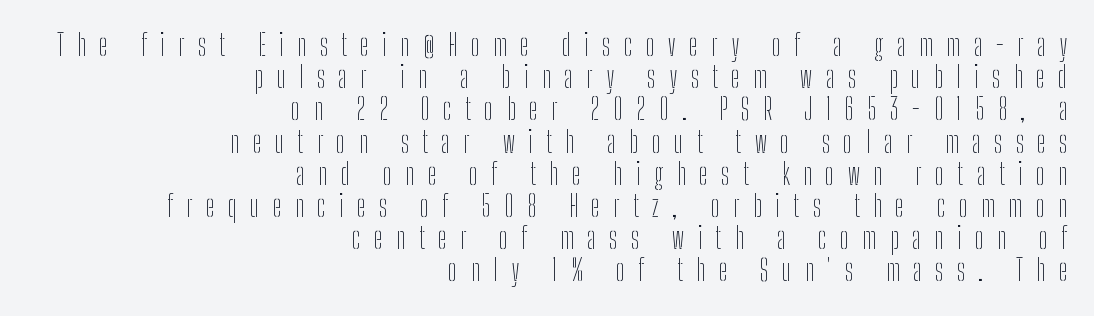
Nobody drew a line under any word here. This sample has the flowing, uneven cadence of proportional lettering. Observe the wide spacing: letters keep a clear distance from each other. A roman cut, with each character standing at attention.
